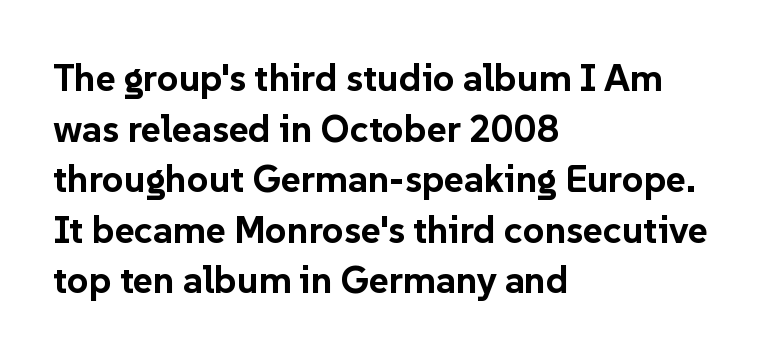
The image shows 38 px bold sans-serif type, upright; set left-aligned, normal line spacing (1.33x), normal letter spacing, not underlined; low stroke contrast and a medium x-height.
